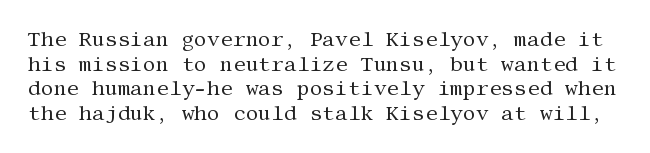
Observe the ordinary spacing: letters are neighbours, not strangers. The words here are not underlined. Posture: upright roman. Bold? No — there's no thickening of the strokes.
